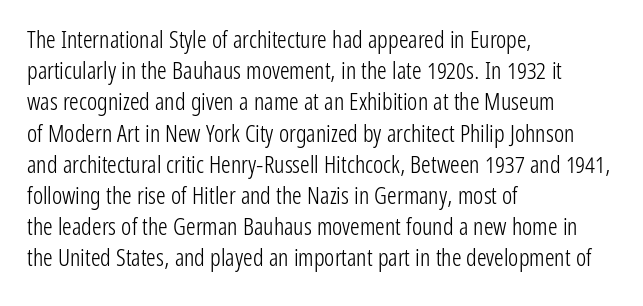
{"italic": "no", "bold": "no", "underline": "no", "align": "left", "line_spacing": "normal", "line_spacing_ratio": 1.3, "letter_spacing": "normal", "letter_spacing_em": 0.0, "glyph_px": 24}
